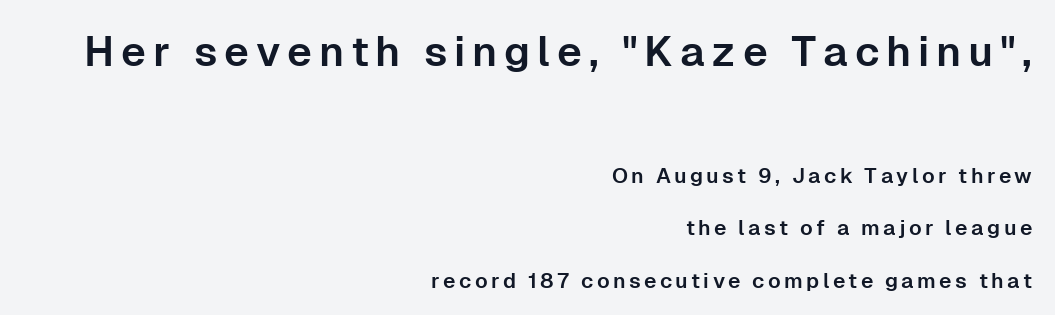
{"serif": "no", "italic": "no", "width": "normal", "stroke_contrast": "low", "x_height": "medium", "monospaced": "no", "underline": "no", "align": "right", "line_spacing": "loose", "line_spacing_ratio": 2.49, "larger_block": "first", "size_ratio": 2.0, "glyph_px": 42}
